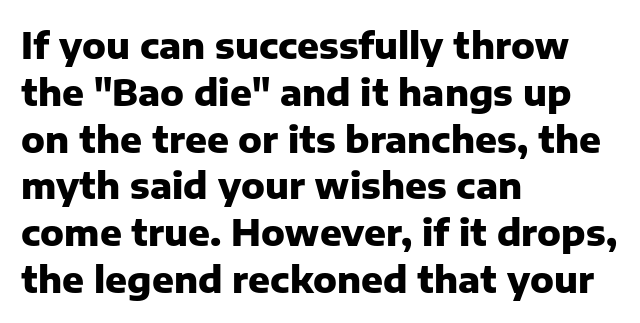
Font category for this specimen: sans-serif. These lines are rendered in a variable-pitch font. Notice how thick the strokes are: this is what a full bold looks like. How are the letters spaced? Ordinarily, with no added tracking. Line starts are locked; line ends wander.
